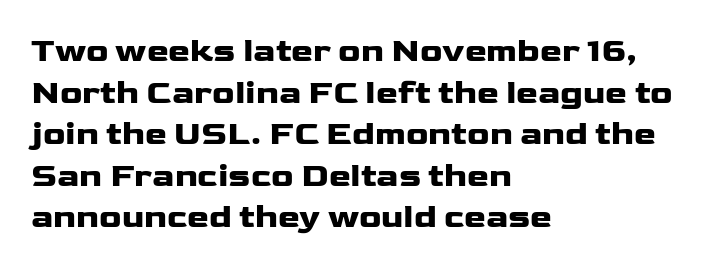
{"serif": "no", "italic": "no", "bold": "yes", "weight": "heavy", "width": "wide", "stroke_contrast": "low", "x_height": "medium", "monospaced": "no", "underline": "no", "align": "left", "line_spacing": "normal", "line_spacing_ratio": 1.26, "letter_spacing": "normal", "letter_spacing_em": 0.0, "glyph_px": 33}
